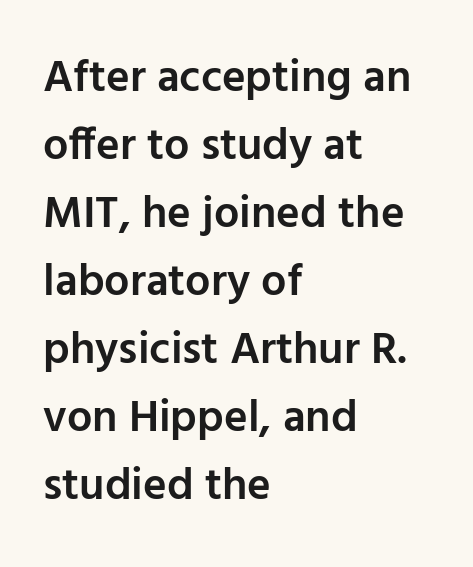
The image shows 45 px semibold sans-serif type, upright; set left-aligned, normal line spacing (1.51x), normal letter spacing, not underlined; low stroke contrast and a medium x-height.
